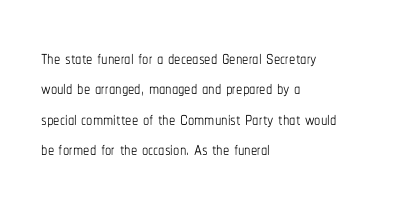
Q: Is the text bold? A: No.
Q: Is the text italic (slanted)? A: No, it is upright.
Q: Is the text underlined? A: No.
Q: How is the paragraph aligned? A: Left-aligned.
Q: Is the spacing between letters normal or unusually wide? A: Normal.
